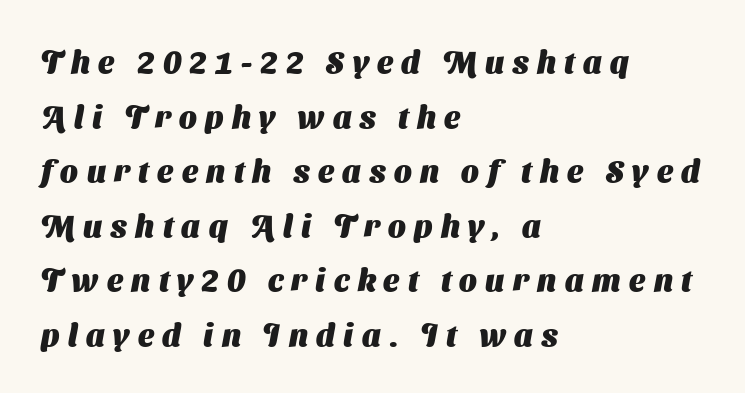
Each letter's strokes conclude bluntly, with no projecting serifs. Plenty of ink on the page — the face is bold. There is plenty of visible air inserted between adjacent glyphs. Is this a fixed-width face? No — the glyphs have proportional, varying widths. Beneath every word, the page is bare.
